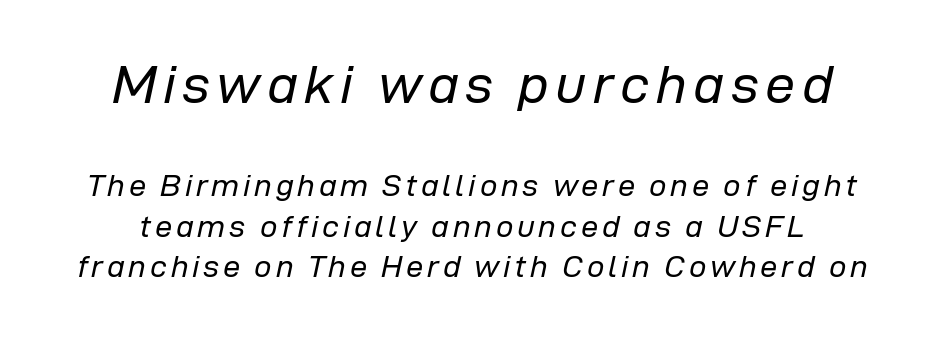
Q: Is the text bold? A: No.
Q: Is the text italic (slanted)? A: Yes, it leans right by about 12 degrees.
Q: Is the text underlined? A: No.
Q: Is the spacing between lines tight, normal or loose? A: Normal.
Q: Which block of text is set in a larger size, the first (top) or the second (bottom)? A: The first (top) one.
Q: Width (condensed, normal, or wide)? A: Normal.
Q: Stroke contrast? A: Low.
Q: x-height? A: Medium.
Q: Monospaced? A: No.
